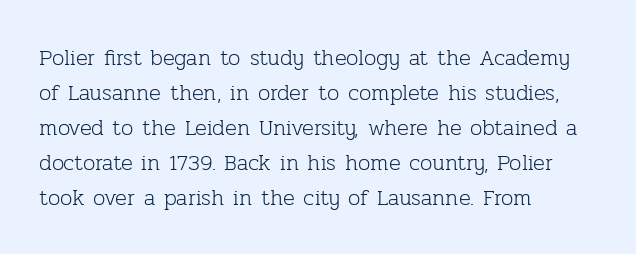
Every stem runs plumb, perpendicular to the baseline. Ink coverage per letter is moderate at most. Does extra space separate the letters? No, they use regular spacing. Line starts are locked; line ends wander. If you measured baseline to baseline, you'd find a middling distance.
